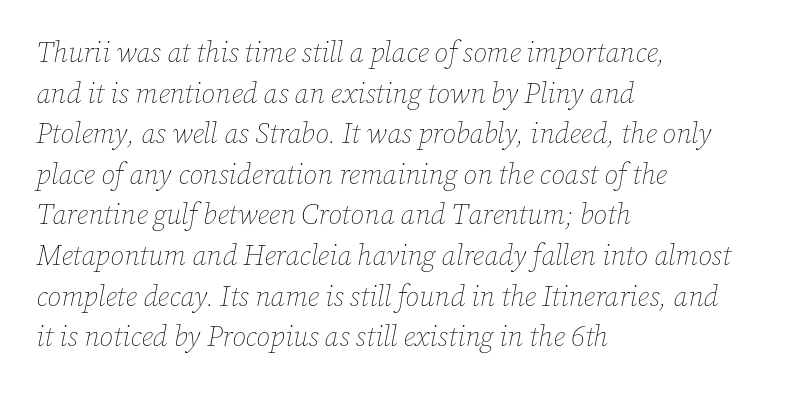
The image shows 28 px thin type, italic (leaning right); set left-aligned, normal line spacing (1.45x), normal letter spacing, not underlined; low stroke contrast and a medium x-height.
